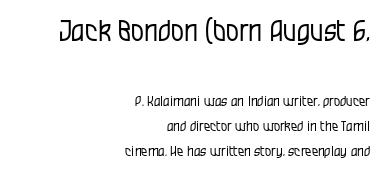
{"serif": "no", "italic": "no", "bold": "no", "weight": "regular", "width": "condensed", "stroke_contrast": "low", "x_height": "large", "monospaced": "no", "underline": "no", "align": "right", "line_spacing_ratio": 1.79, "letter_spacing": "normal", "letter_spacing_em": 0.0, "larger_block": "first", "size_ratio": 2.07, "glyph_px": 29}
